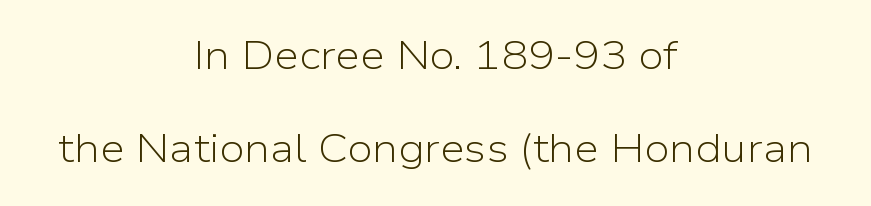
Q: Is the text bold? A: No.
Q: Is the text italic (slanted)? A: No, it is upright.
Q: Is the typeface a serif or a sans-serif typeface? A: Sans-serif.
Q: Is the text underlined? A: No.
Q: How is the paragraph aligned? A: Centered.
Q: Is the spacing between letters normal or unusually wide? A: Normal.
Q: Is the spacing between lines tight, normal or loose? A: Loose.
Q: Width (condensed, normal, or wide)? A: Normal.
Q: Stroke contrast? A: Low.
Q: x-height? A: Medium.
Q: Monospaced? A: No.
